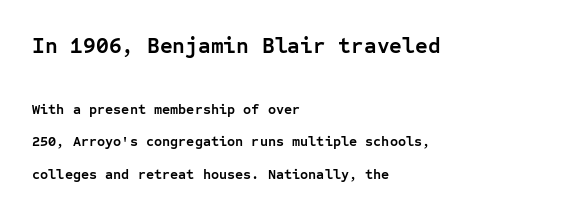
Q: Is the text bold? A: Yes.
Q: Is the text italic (slanted)? A: No, it is upright.
Q: Is the text underlined? A: No.
Q: How is the paragraph aligned? A: Left-aligned.
Q: Is the spacing between letters normal or unusually wide? A: Normal.
Q: Is the spacing between lines tight, normal or loose? A: Loose.
Q: Which block of text is set in a larger size, the first (top) or the second (bottom)? A: The first (top) one.
